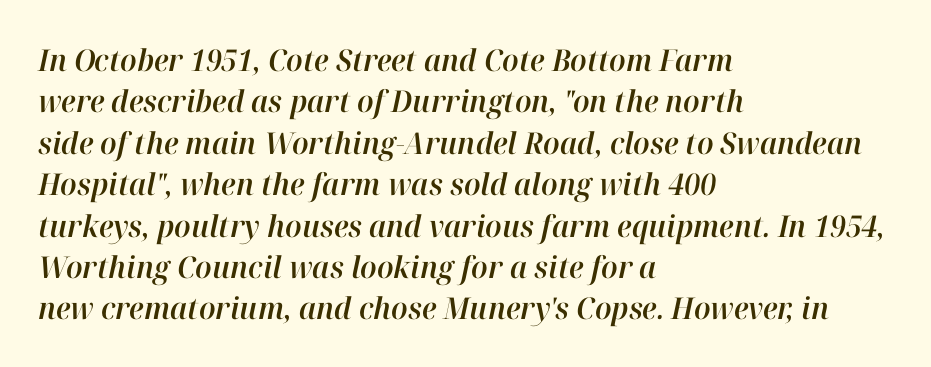
{"italic": "yes", "lean": "right", "slant_degrees": 12, "width": "normal", "stroke_contrast": "high", "x_height": "medium", "monospaced": "no", "underline": "no", "align": "left", "line_spacing": "normal", "line_spacing_ratio": 1.38, "letter_spacing": "normal", "letter_spacing_em": 0.0, "glyph_px": 30}
